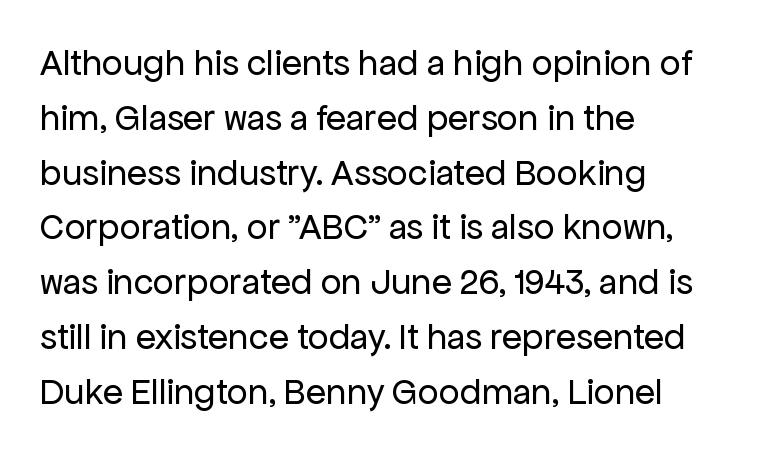
{"serif": "no", "italic": "no", "bold": "no", "weight": "regular", "width": "normal", "stroke_contrast": "low", "x_height": "medium", "monospaced": "no", "underline": "no", "align": "left", "line_spacing": "normal", "line_spacing_ratio": 1.48, "letter_spacing": "normal", "letter_spacing_em": 0.0, "glyph_px": 37}
